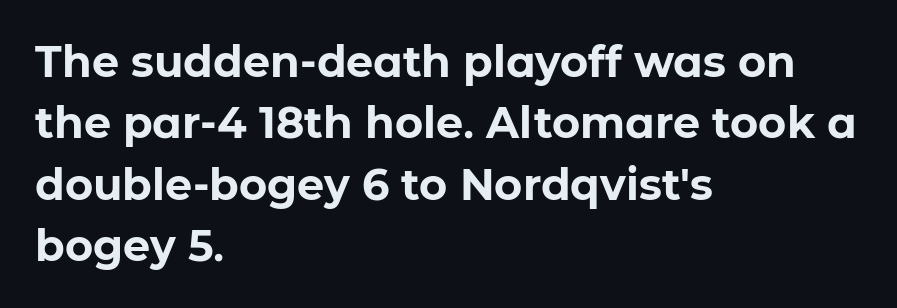
You can tell from the bare stems that sans-serif type was used. Descenders are the only things crossing below the line. A student would call this left alignment; a typographer would say flush left, rag right. Think of a printed novel: that variable character pitch is what you see here. Designer's note — italics off, roman on. Line spacing here is normal.
